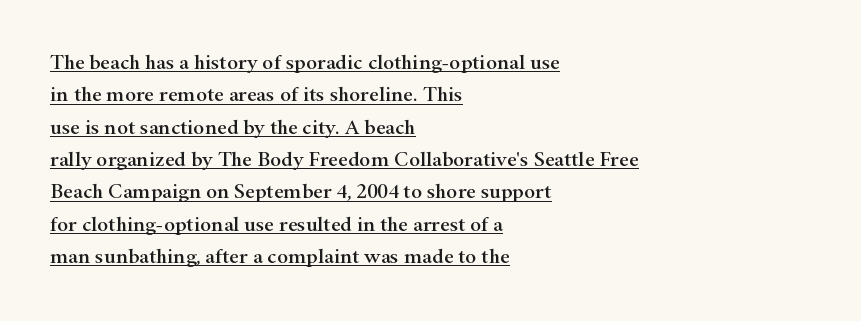
Q: Is the text italic (slanted)? A: No, it is upright.
Q: Is the text underlined? A: Yes.
Q: How is the paragraph aligned? A: Left-aligned.
Q: Is the spacing between letters normal or unusually wide? A: Normal.
Q: Is the spacing between lines tight, normal or loose? A: Normal.
